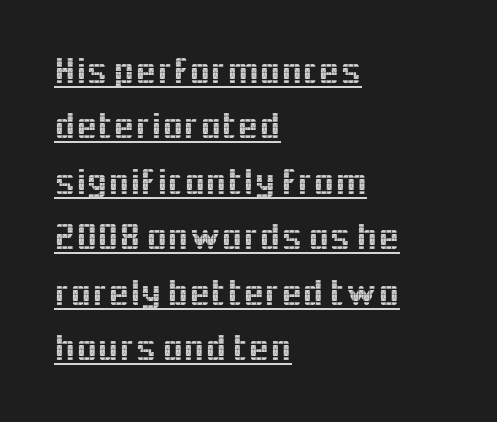
The image shows 38 px sans-serif type, upright; set left-aligned, normal line spacing (1.46x), normal letter spacing, underlined; a medium x-height.
